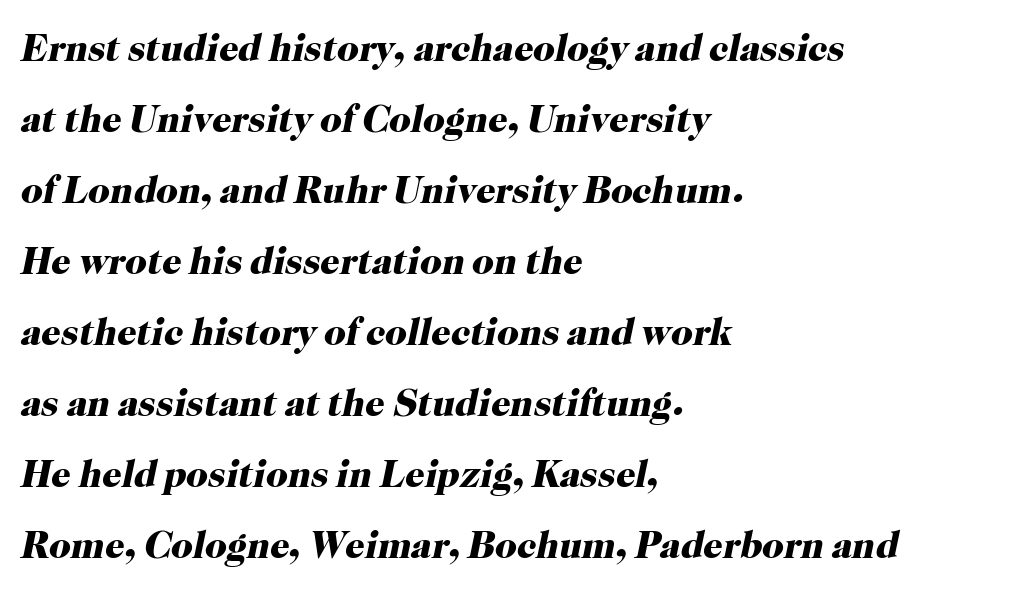
The image shows 38 px heavy serif type, italic (leaning right); set left-aligned, line spacing 1.87x, normal letter spacing, not underlined; high stroke contrast and a medium x-height.
